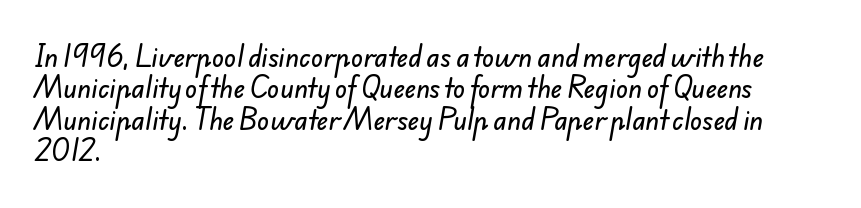
{"underline": "no", "align": "left", "line_spacing": "normal", "line_spacing_ratio": 1.26, "letter_spacing": "normal", "letter_spacing_em": 0.0, "glyph_px": 25}
